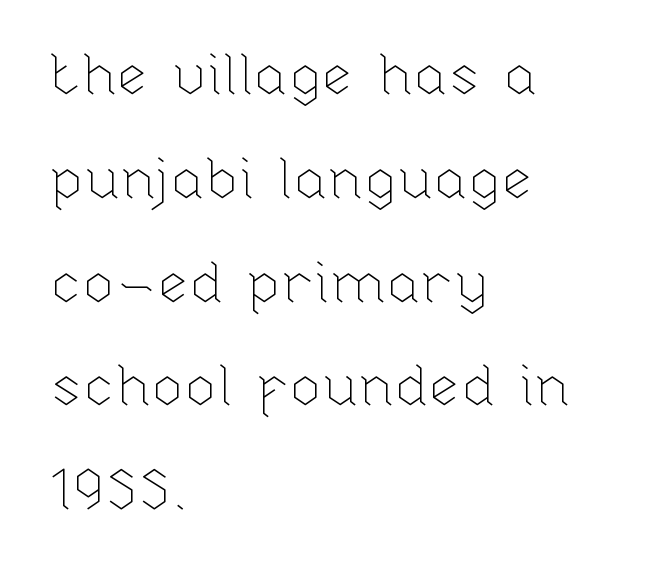
{"italic": "no", "bold": "no", "weight": "thin", "width": "normal", "stroke_contrast": "low", "x_height": "medium", "monospaced": "no", "underline": "no", "align": "left", "line_spacing_ratio": 1.79, "letter_spacing": "normal", "letter_spacing_em": 0.0, "glyph_px": 58}
